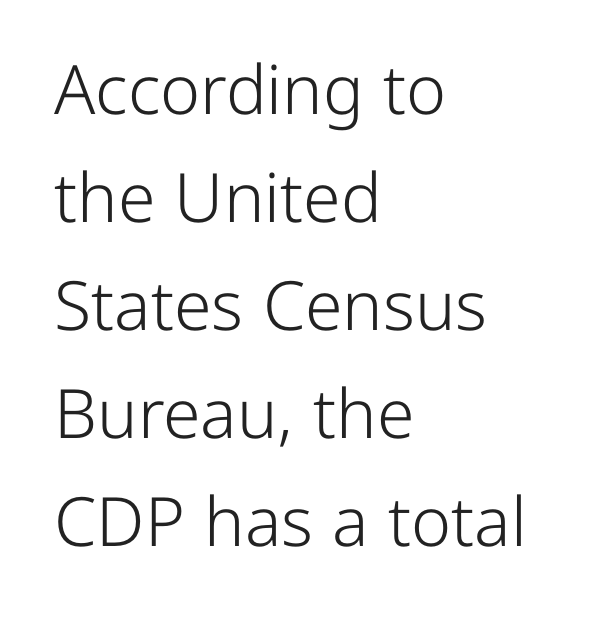
{"serif": "no", "italic": "no", "bold": "no", "weight": "light", "width": "normal", "stroke_contrast": "low", "x_height": "medium", "monospaced": "no", "underline": "no", "align": "left", "line_spacing": "normal", "line_spacing_ratio": 1.59, "letter_spacing": "normal", "letter_spacing_em": 0.0, "glyph_px": 68}
